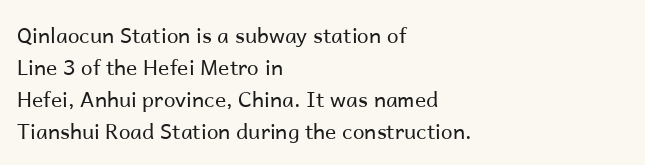
Q: Is the text bold? A: No.
Q: Is the text italic (slanted)? A: No, it is upright.
Q: Is the text underlined? A: No.
Q: How is the paragraph aligned? A: Left-aligned.
Q: Is the spacing between letters normal or unusually wide? A: Normal.
Q: Is the spacing between lines tight, normal or loose? A: Normal.
